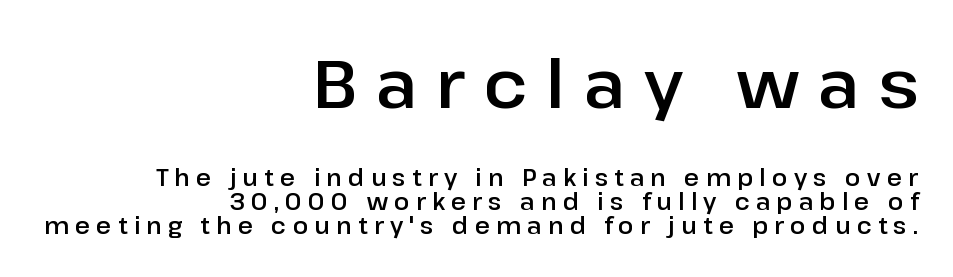
Q: Is the text italic (slanted)? A: No, it is upright.
Q: Is the typeface a serif or a sans-serif typeface? A: Sans-serif.
Q: Is the text underlined? A: No.
Q: How is the paragraph aligned? A: Right-aligned.
Q: Is the spacing between letters normal or unusually wide? A: Unusually wide.
Q: Is the spacing between lines tight, normal or loose? A: Tight.
Q: Which block of text is set in a larger size, the first (top) or the second (bottom)? A: The first (top) one.
Q: Width (condensed, normal, or wide)? A: Normal.
Q: Stroke contrast? A: Low.
Q: x-height? A: Medium.
Q: Monospaced? A: No.
